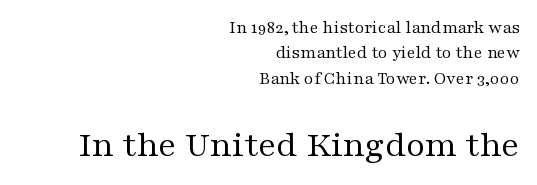
The rendering keeps characters at their native spacing. The emphasis by scale lands on block number two, below. The specimen reads as upright at a glance. Vertical spacing — default.
